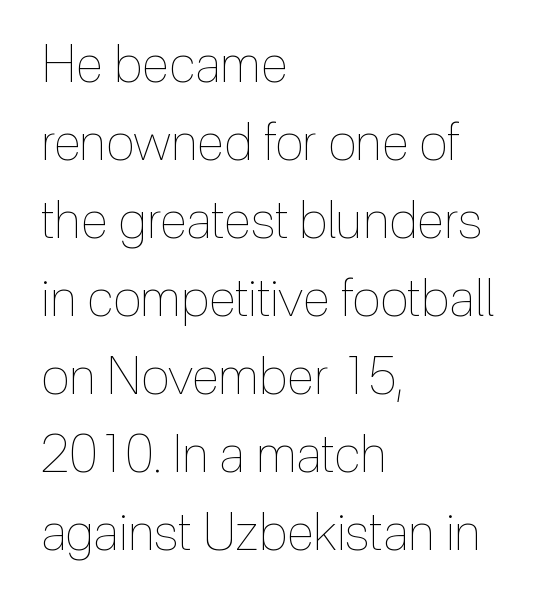
The lettering stays uniformly vertical, giving the passage a roman look. Letters rest on an invisible, unmarked baseline. Vertical stems look standard width or narrower in stroke. Look at the tracking — it's just the regular setting, nothing added. Line spacing here is normal. Looks like regular typesetting: each glyph gets only the width it needs.
